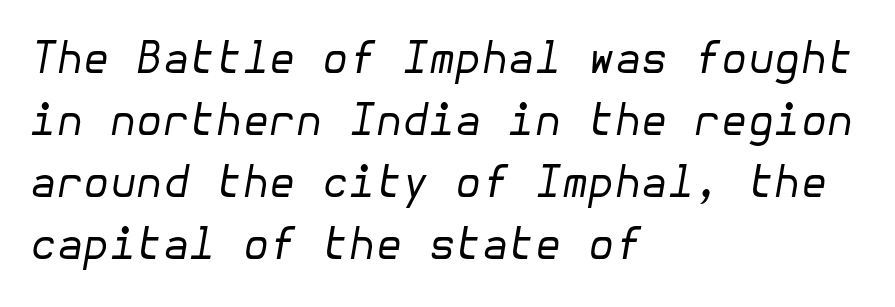
The image shows 43 px regular-weight type, italic (leaning right); set left-aligned, normal line spacing (1.44x), normal letter spacing, not underlined; low stroke contrast and a medium x-height.
